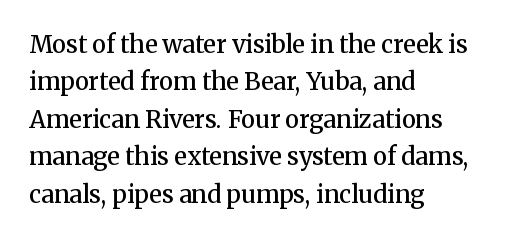
{"italic": "no", "bold": "semi", "underline": "no", "align": "left", "line_spacing": "normal", "line_spacing_ratio": 1.56, "letter_spacing": "normal", "letter_spacing_em": 0.0, "glyph_px": 24}
